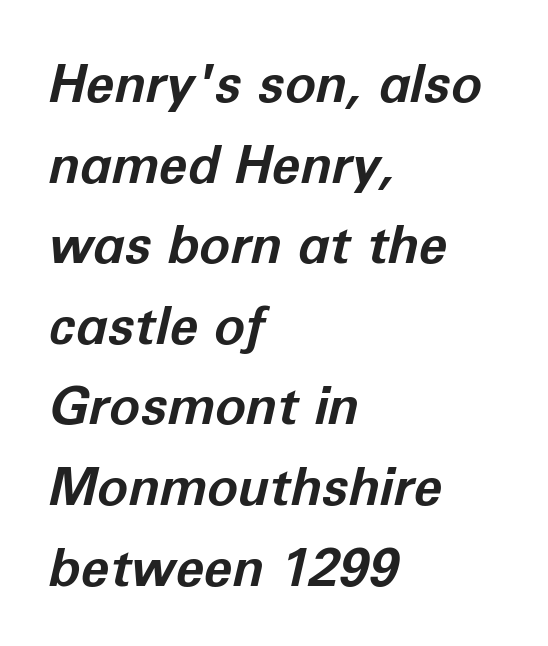
The image shows 52 px bold type, italic (leaning right); set left-aligned, normal line spacing (1.55x), normal letter spacing, not underlined; low stroke contrast and a medium x-height.
